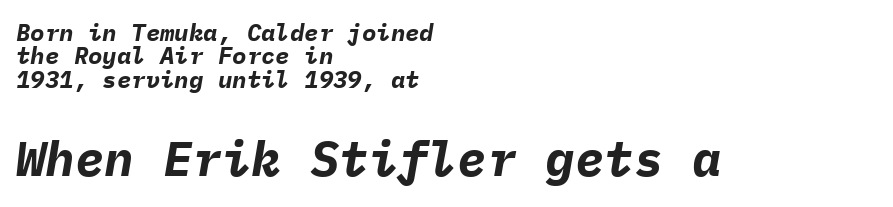
The image shows 49 px bold type, italic (leaning right), monospaced; set left-aligned, tight line spacing (0.97x), normal letter spacing, not underlined; the second (bottom) block is 2.04x larger; low stroke contrast and a medium x-height.
